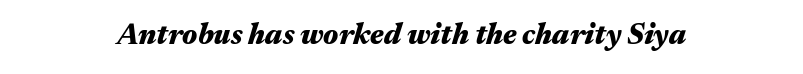
Q: Is the text bold? A: Yes.
Q: Is the text italic (slanted)? A: Yes, it leans right by about 17 degrees.
Q: Is the text underlined? A: No.
Q: How is the paragraph aligned? A: Centered.
Q: Is the spacing between letters normal or unusually wide? A: Normal.
Q: Width (condensed, normal, or wide)? A: Wide.
Q: Stroke contrast? A: Medium.
Q: x-height? A: Medium.
Q: Monospaced? A: No.
